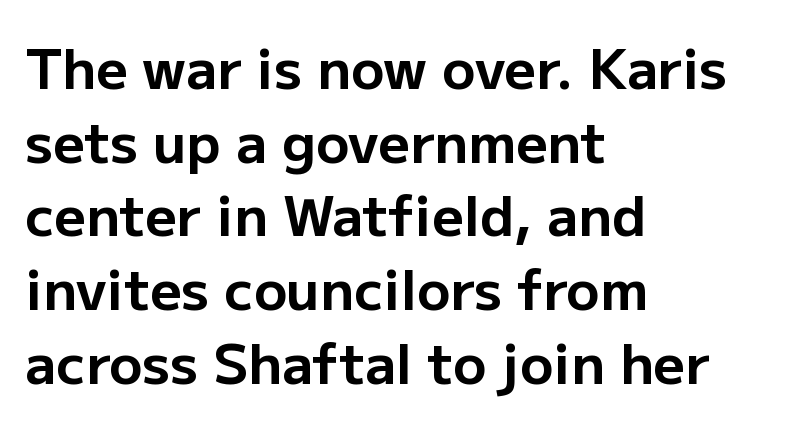
It's the straight-up-and-down kind of type. Look at the bottom of the vertical strokes: they stop flat, with no serifs. Lines of text with bare space underneath. No extra tracking has been applied to these lines.
